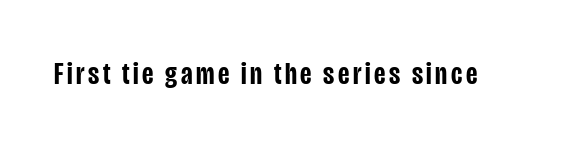
The image shows 32 px semibold, condensed sans-serif type, upright; set not underlined; low stroke contrast and a large x-height.
